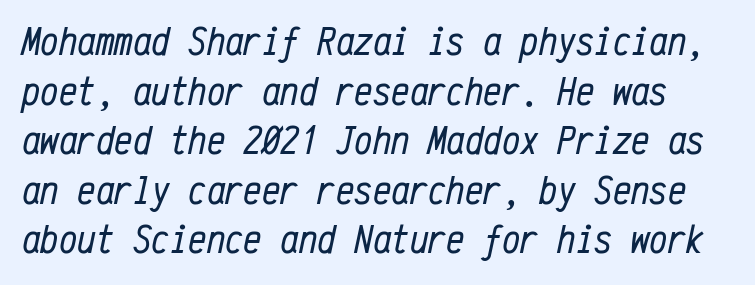
Q: Is the text bold? A: No.
Q: Is the text italic (slanted)? A: Yes, it leans right by about 12 degrees.
Q: Is the text underlined? A: No.
Q: Is the spacing between letters normal or unusually wide? A: Normal.
Q: Width (condensed, normal, or wide)? A: Condensed.
Q: Stroke contrast? A: Low.
Q: x-height? A: Medium.
Q: Monospaced? A: Yes.
